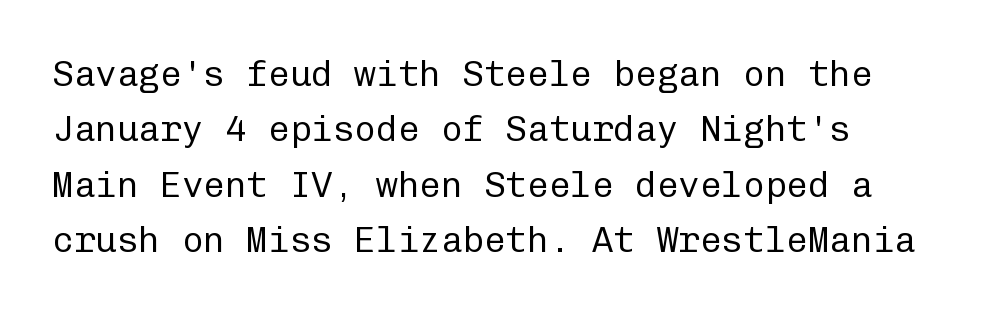
The image shows 36 px regular-weight sans-serif type, upright, monospaced; set normal line spacing (1.54x), normal letter spacing, not underlined; low stroke contrast and a medium x-height.
